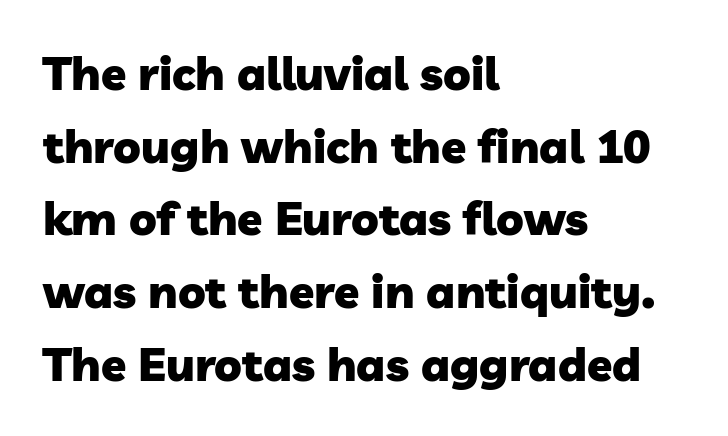
{"serif": "no", "bold": "yes", "weight": "heavy", "width": "normal", "stroke_contrast": "low", "x_height": "medium", "monospaced": "no", "underline": "no", "align": "left", "line_spacing": "normal", "line_spacing_ratio": 1.58, "letter_spacing": "normal", "letter_spacing_em": 0.0, "glyph_px": 46}
